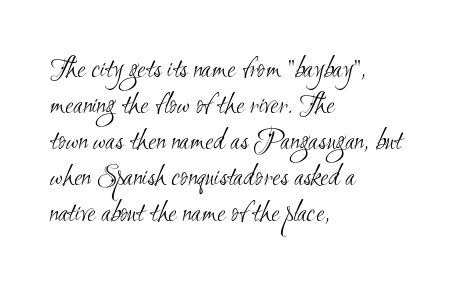
{"serif": "no", "bold": "no", "weight": "light", "width": "condensed", "stroke_contrast": "medium", "x_height": "small", "monospaced": "no", "underline": "no", "align": "left", "line_spacing_ratio": 1.2, "letter_spacing": "normal", "letter_spacing_em": 0.0, "glyph_px": 30}
